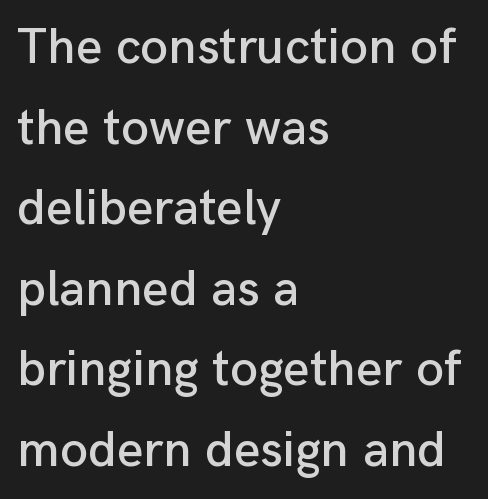
The designer left line spacing at the default. This sample has the flowing, uneven cadence of proportional lettering. Standard letterfit; no display-style spreading of the glyphs. This is the regular roman posture of the typeface.
